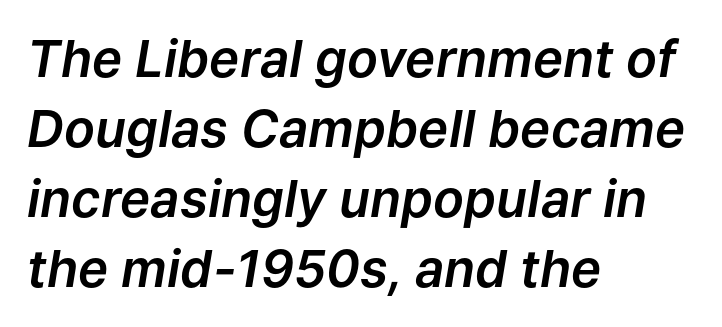
Q: Is the text italic (slanted)? A: Yes, it leans right by about 9 degrees.
Q: Is the text underlined? A: No.
Q: How is the paragraph aligned? A: Left-aligned.
Q: Is the spacing between letters normal or unusually wide? A: Normal.
Q: Is the spacing between lines tight, normal or loose? A: Normal.
Q: Width (condensed, normal, or wide)? A: Normal.
Q: Stroke contrast? A: Low.
Q: x-height? A: Medium.
Q: Monospaced? A: No.
